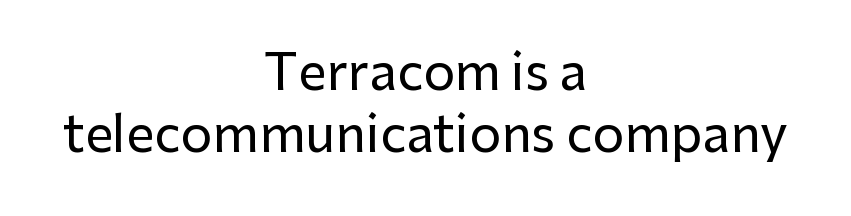
The image shows 50 px sans-serif type, upright; set centered, normal line spacing (1.25x), normal letter spacing, not underlined; low stroke contrast and a medium x-height.
